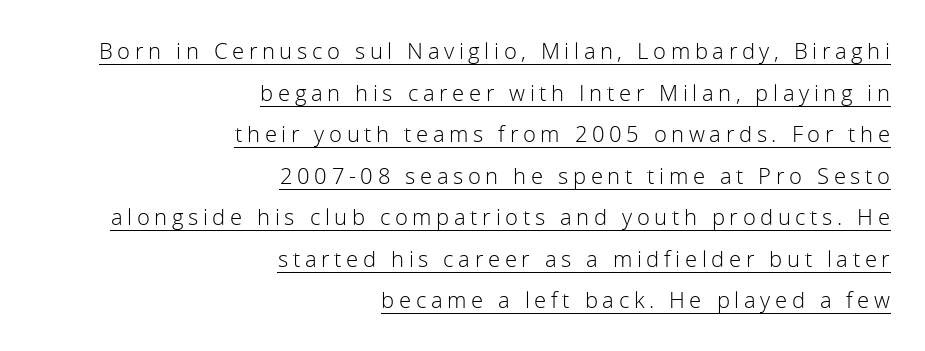
The image shows 22 px text type, upright; set right-aligned, line spacing 1.89x, unusually wide letter spacing (+0.21 em), underlined.
